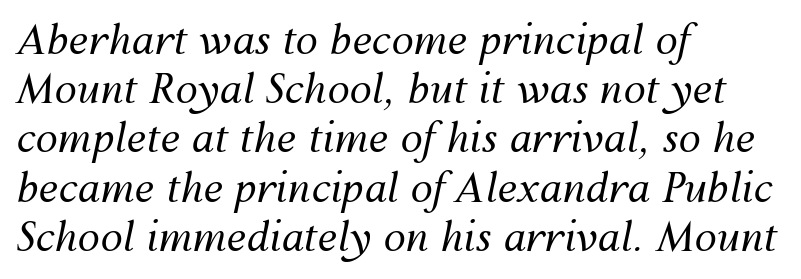
Q: Is the text bold? A: No.
Q: Is the text italic (slanted)? A: Yes, it leans right by about 12 degrees.
Q: Is the text underlined? A: No.
Q: How is the paragraph aligned? A: Left-aligned.
Q: Is the spacing between letters normal or unusually wide? A: Normal.
Q: Width (condensed, normal, or wide)? A: Normal.
Q: Stroke contrast? A: Medium.
Q: x-height? A: Medium.
Q: Monospaced? A: No.
